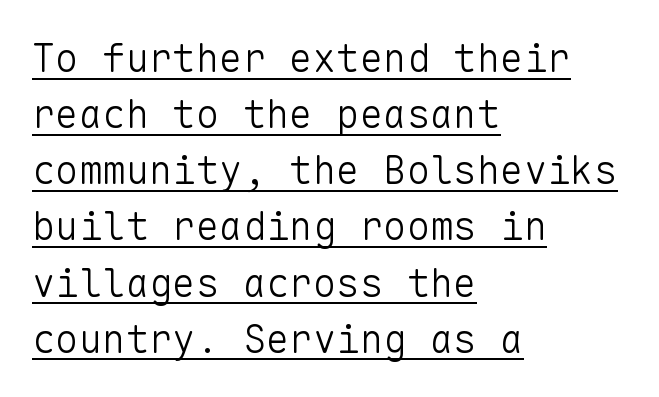
You could count columns in this text — the font is strictly monospaced. The passage shown stacks its lines at a standard gap. The paragraph shown leans on its left margin. Tracking here is standard; glyphs follow each other at the usual distance. Italic? Not at all — the glyphs are vertical. Each stroke keeps to a modest, everyday thickness or less.
